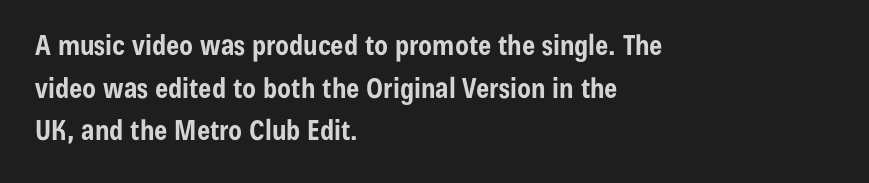
The image shows 28 px bold, condensed sans-serif type, upright; set left-aligned, normal line spacing (1.52x), normal letter spacing, not underlined; low stroke contrast and a medium x-height.
